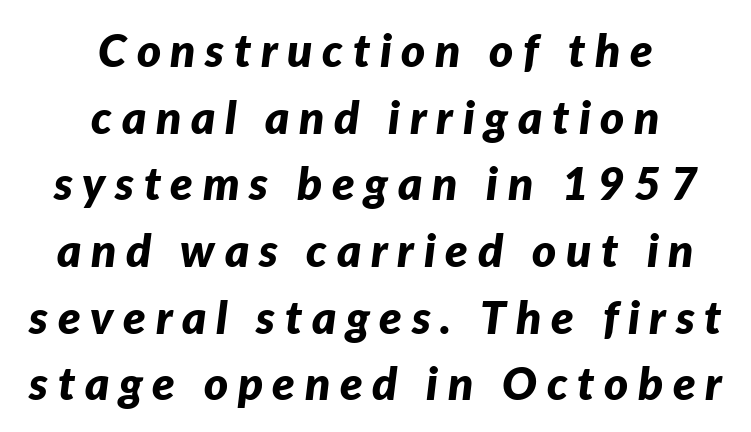
The image shows 46 px bold type, italic (leaning right); set centered, normal line spacing (1.45x), unusually wide letter spacing (+0.21 em), not underlined; low stroke contrast and a medium x-height.
